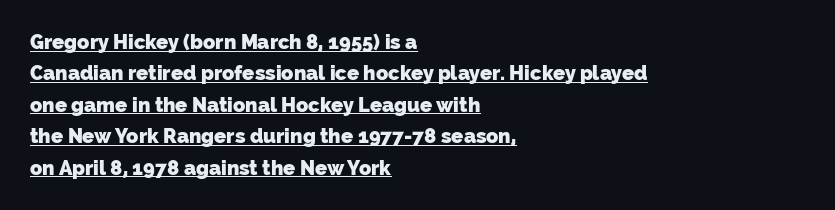
Tracking value appears to be zero — textbook default spacing. Every word sits above its own underline. The rendering uses a moderate line-height, typical for paragraphs. Which margin do the lines hug? The left one — the right edge is uneven. These words are printed bold, with thick strokes throughout.
